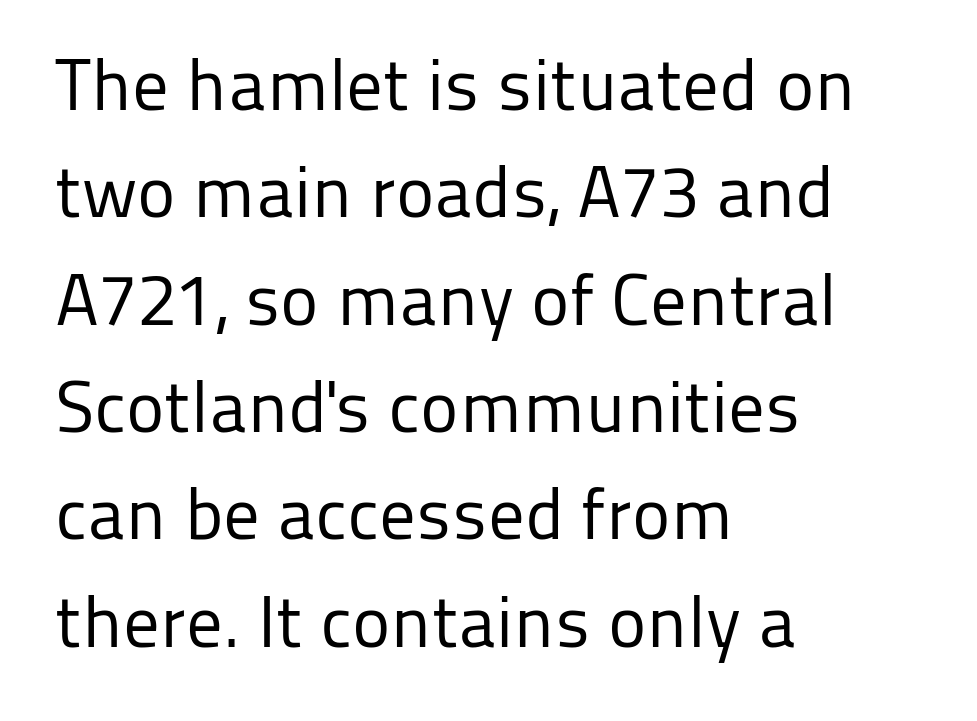
The image shows 73 px regular-weight sans-serif type, upright; set left-aligned, normal line spacing (1.47x), normal letter spacing, not underlined; low stroke contrast and a medium x-height.
